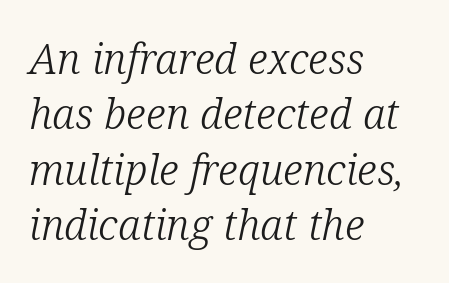
Q: Is the text bold? A: No.
Q: Is the text italic (slanted)? A: Yes, it leans right by about 12 degrees.
Q: Is the typeface a serif or a sans-serif typeface? A: Serif.
Q: Is the text underlined? A: No.
Q: How is the paragraph aligned? A: Left-aligned.
Q: Is the spacing between letters normal or unusually wide? A: Normal.
Q: Is the spacing between lines tight, normal or loose? A: Normal.
Q: Width (condensed, normal, or wide)? A: Normal.
Q: Stroke contrast? A: Low.
Q: x-height? A: Medium.
Q: Monospaced? A: No.
